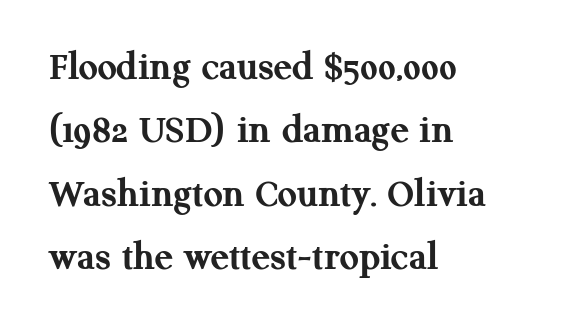
{"serif": "yes", "italic": "no", "bold": "yes", "weight": "semibold", "width": "normal", "stroke_contrast": "medium", "x_height": "medium", "monospaced": "no", "underline": "no", "align": "left", "line_spacing": "normal", "line_spacing_ratio": 1.51, "letter_spacing": "normal", "letter_spacing_em": 0.0, "glyph_px": 42}
